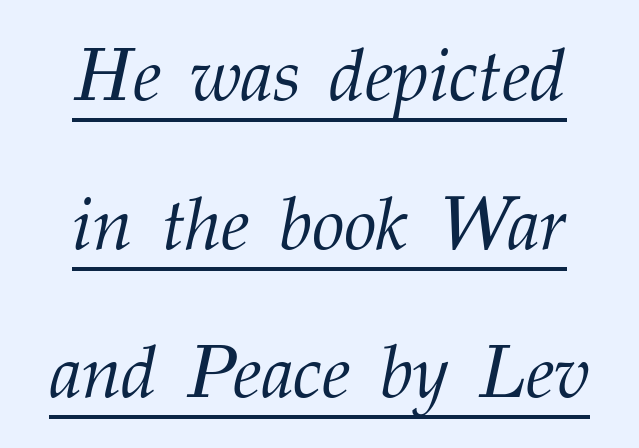
The image shows 74 px light serif type, italic (leaning right); set loose line spacing (2.01x), normal letter spacing, underlined; medium stroke contrast and a medium x-height.
